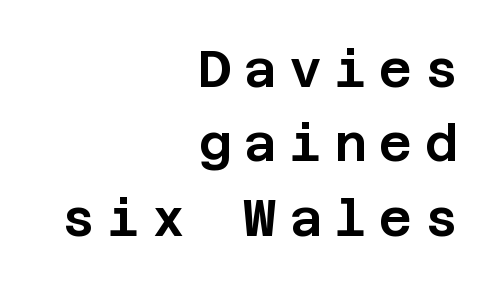
The image shows 51 px sans-serif type, upright; set right-aligned, normal line spacing (1.46x), unusually wide letter spacing (+0.24 em), not underlined; low stroke contrast and a large x-height.
